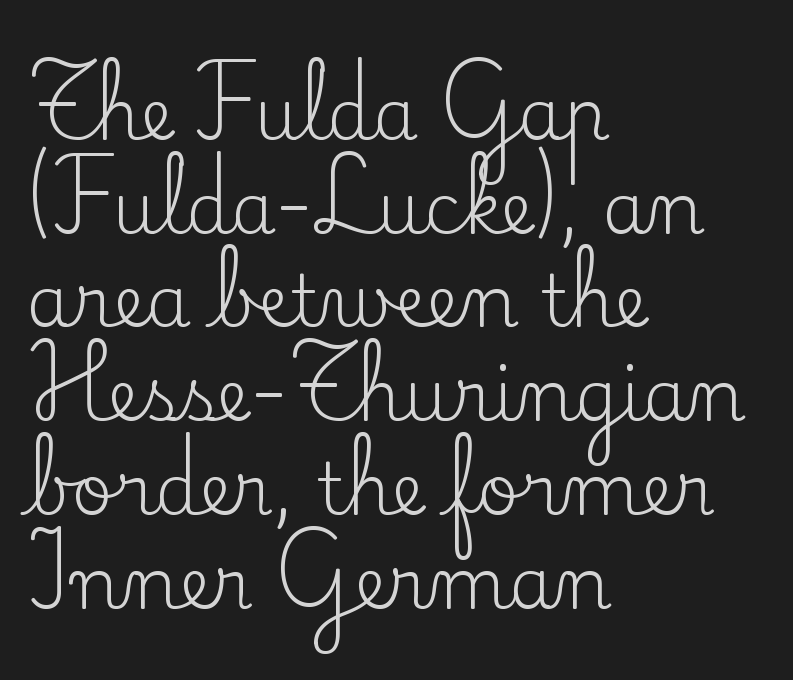
The image shows 71 px regular-weight type, upright; set left-aligned, normal line spacing (1.32x), normal letter spacing, not underlined; low stroke contrast and a small x-height.
